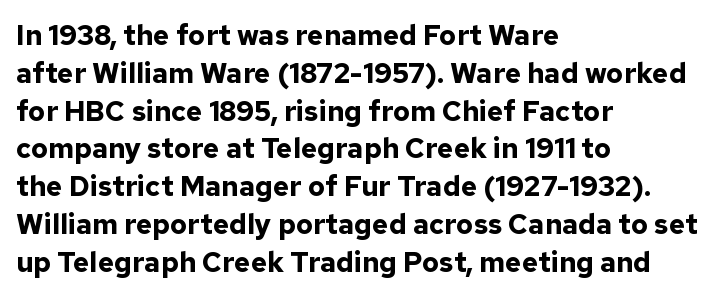
Line beginnings align vertically; line endings do not. You'd pick this weight for a headline — it's a proper bold. There is no visible air inserted between adjacent glyphs. Each row of text sits above clean, open space. The glyphs in this specimen are sans serif.
